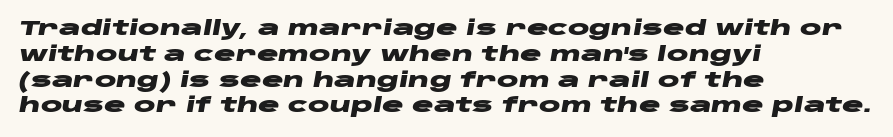
{"italic": "yes", "lean": "right", "slant_degrees": 10, "bold": "yes", "underline": "no", "align": "left", "line_spacing": "normal", "line_spacing_ratio": 1.29, "letter_spacing": "normal", "letter_spacing_em": 0.0, "glyph_px": 20}
